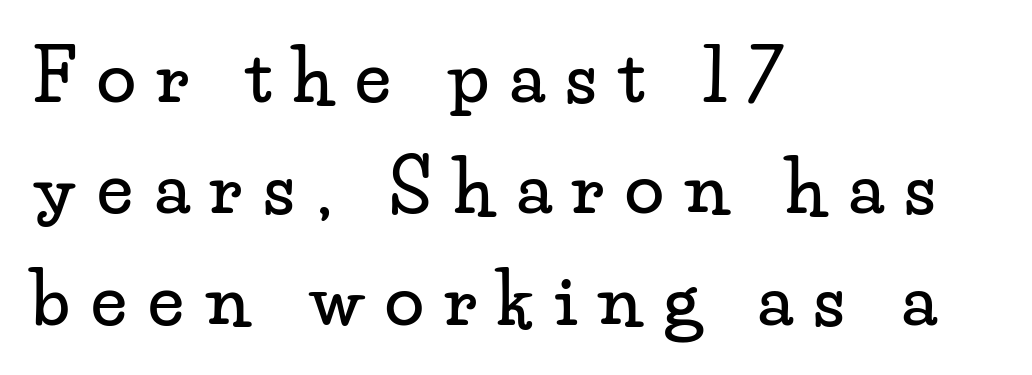
{"serif": "yes", "italic": "no", "width": "wide", "stroke_contrast": "low", "x_height": "small", "monospaced": "no", "underline": "no", "align": "left", "line_spacing": "normal", "line_spacing_ratio": 1.57, "letter_spacing": "wide", "letter_spacing_em": 0.3, "glyph_px": 71}
